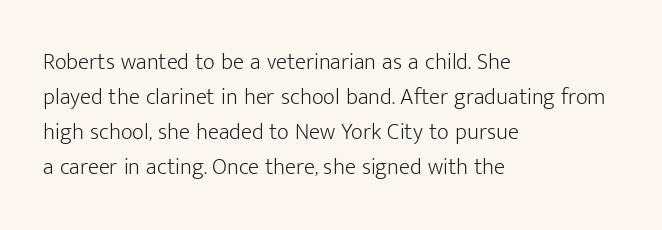
The image shows 23 px text type, upright; set left-aligned, normal line spacing (1.52x), normal letter spacing, not underlined.
